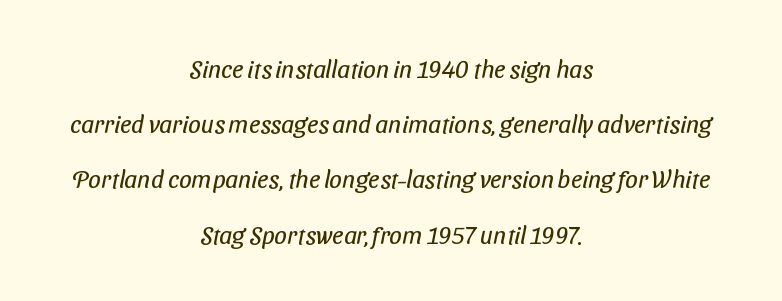
{"bold": "no", "underline": "no", "align": "center", "line_spacing": "loose", "line_spacing_ratio": 2.21, "letter_spacing": "normal", "letter_spacing_em": 0.0, "glyph_px": 25}
